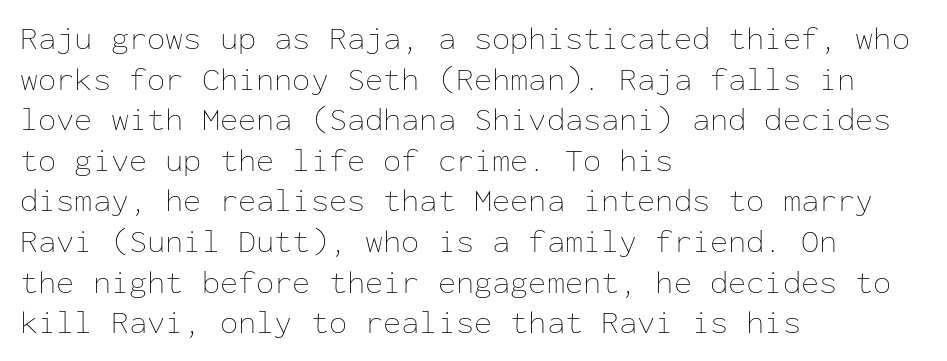
Spacing verdict: monospaced, one width for all characters. The passage is arranged the way most books set body copy — flush left. Descenders are the only things crossing below the line. The face looks like a standard text weight, possibly lighter.
